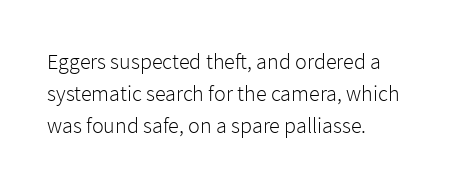
{"italic": "no", "bold": "no", "underline": "no", "align": "left", "line_spacing": "normal", "line_spacing_ratio": 1.46, "letter_spacing": "normal", "letter_spacing_em": 0.0, "glyph_px": 22}
